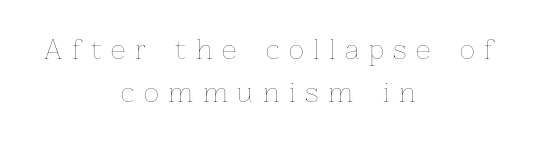
Q: Is the text bold? A: No.
Q: Is the text italic (slanted)? A: No, it is upright.
Q: Is the text underlined? A: No.
Q: How is the paragraph aligned? A: Centered.
Q: Is the spacing between letters normal or unusually wide? A: Unusually wide.
Q: Is the spacing between lines tight, normal or loose? A: Normal.
